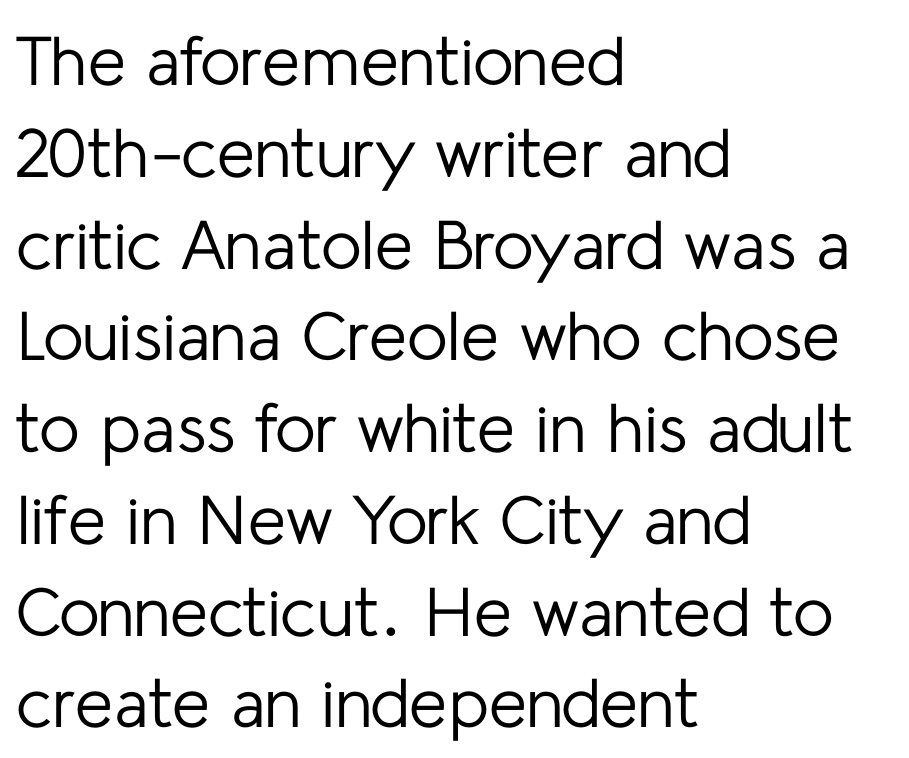
Spacing verdict: proportional, widths tailored to each character. Style check: upright. Evenly set lines give the paragraph a standard silhouette. Nobody drew a line under any word here. The characters display no serif detailing; their extremities are plain. Tracking value appears to be zero — textbook default spacing.
